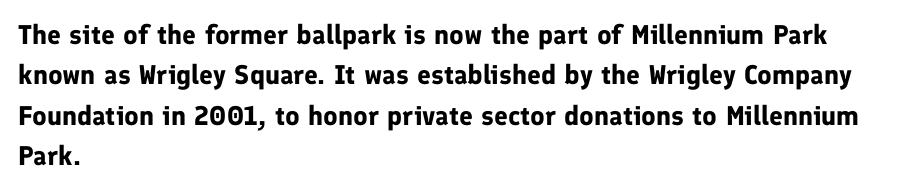
Q: Is the text bold? A: Yes.
Q: Is the text italic (slanted)? A: No, it is upright.
Q: Is the text underlined? A: No.
Q: How is the paragraph aligned? A: Left-aligned.
Q: Is the spacing between letters normal or unusually wide? A: Normal.
Q: Is the spacing between lines tight, normal or loose? A: Normal.
